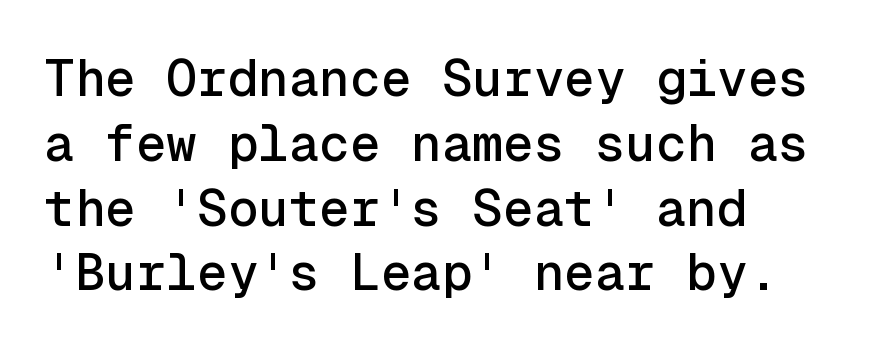
Q: Is the text italic (slanted)? A: No, it is upright.
Q: Is the typeface a serif or a sans-serif typeface? A: Sans-serif.
Q: Is the text underlined? A: No.
Q: How is the paragraph aligned? A: Left-aligned.
Q: Is the spacing between letters normal or unusually wide? A: Normal.
Q: Is the spacing between lines tight, normal or loose? A: Normal.
Q: Width (condensed, normal, or wide)? A: Normal.
Q: x-height? A: Medium.
Q: Monospaced? A: Yes.
